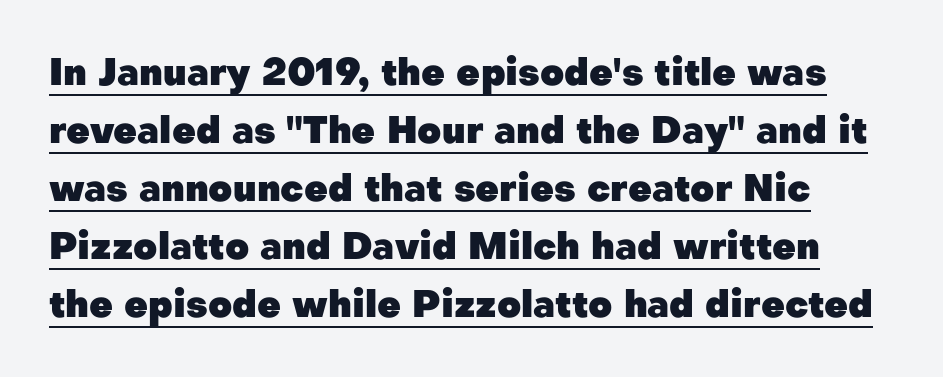
Ordinary non-slanted type is in use. The type is set solid horizontally, with unmodified tracking. These words are printed bold, with thick strokes throughout. Letterform terminals end flat and unadorned throughout the passage.
